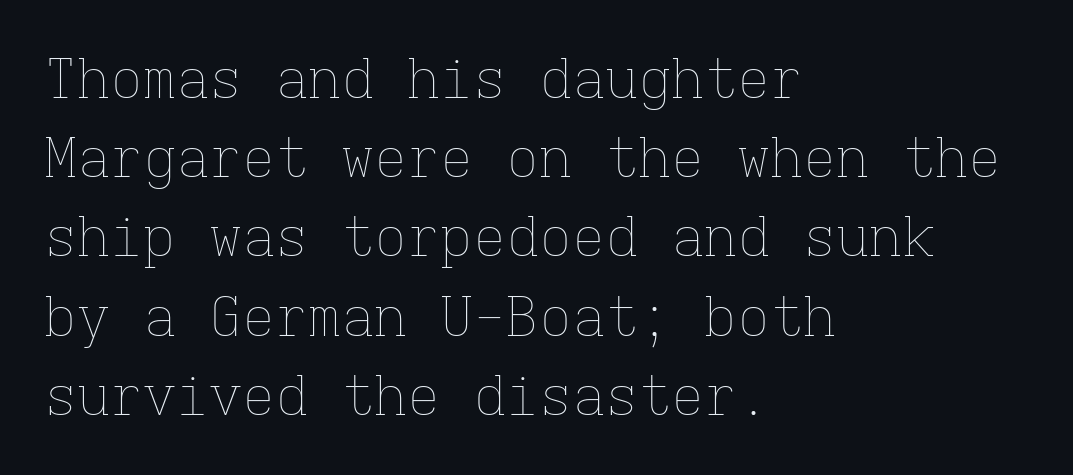
Q: Is the text bold? A: No.
Q: Is the text italic (slanted)? A: No, it is upright.
Q: Is the text underlined? A: No.
Q: How is the paragraph aligned? A: Left-aligned.
Q: Is the spacing between letters normal or unusually wide? A: Normal.
Q: Is the spacing between lines tight, normal or loose? A: Normal.
Q: Width (condensed, normal, or wide)? A: Normal.
Q: Stroke contrast? A: Low.
Q: x-height? A: Medium.
Q: Monospaced? A: Yes.
